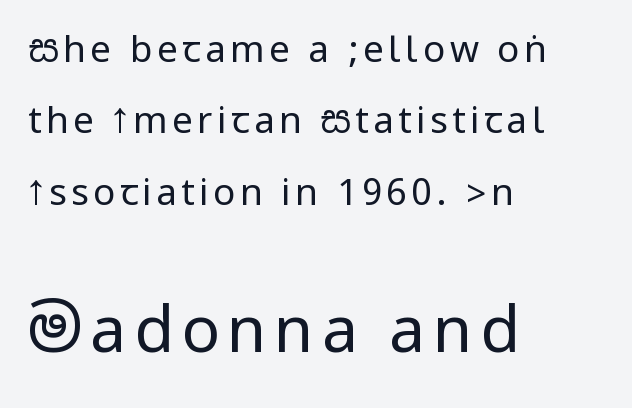
The image shows 64 px regular-weight, condensed sans-serif type, upright; set left-aligned, loose line spacing (1.93x), not underlined; the second (bottom) block is 1.73x larger; low stroke contrast.
